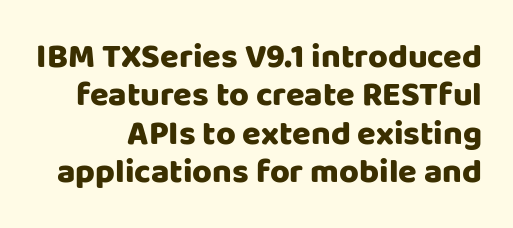
The image shows 34 px heavy sans-serif type, upright; set tight line spacing (1.13x), normal letter spacing, not underlined; low stroke contrast and a large x-height.
